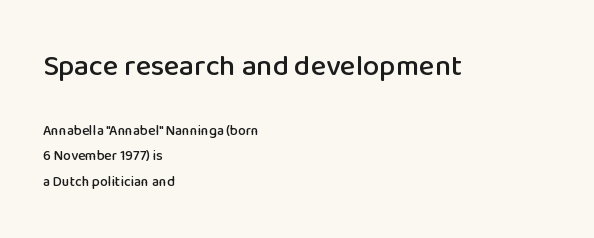
{"serif": "no", "italic": "no", "width": "normal", "stroke_contrast": "low", "x_height": "medium", "monospaced": "no", "underline": "no", "align": "left", "line_spacing_ratio": 1.82, "letter_spacing": "normal", "letter_spacing_em": 0.0, "larger_block": "first", "size_ratio": 2.07, "glyph_px": 29}
